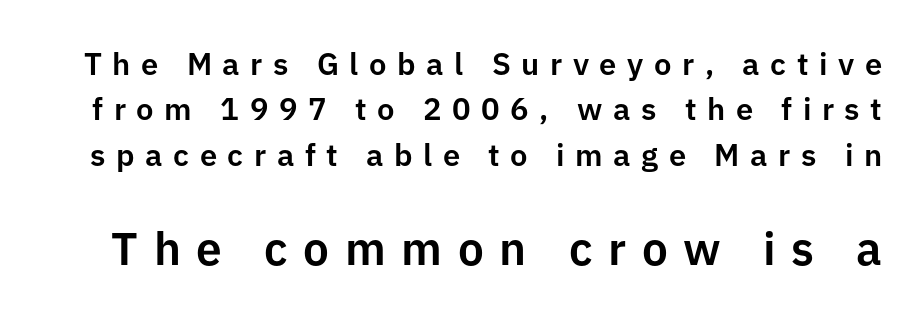
No italicization has been applied; the sample stays upright. Typographically, this falls in the sans-serif category. Plain, unruled lines of type. Which chunk is bigger? The second one — the bottom block dwarfs the top.
